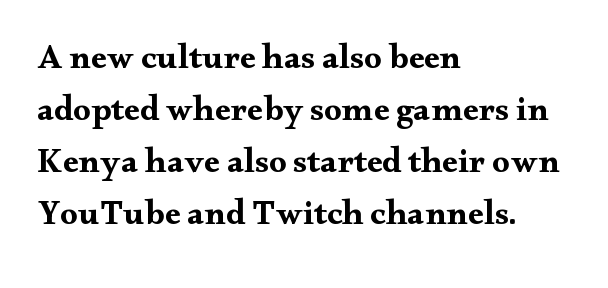
The image shows 35 px bold, wide serif type, upright; set left-aligned, normal line spacing (1.49x), normal letter spacing, not underlined; medium stroke contrast and a small x-height.
